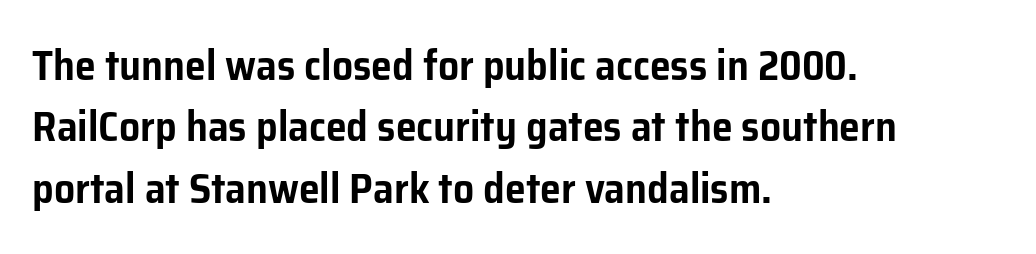
The image shows 42 px sans-serif type, upright; set left-aligned, normal line spacing (1.46x), normal letter spacing, not underlined; low stroke contrast and a medium x-height.
